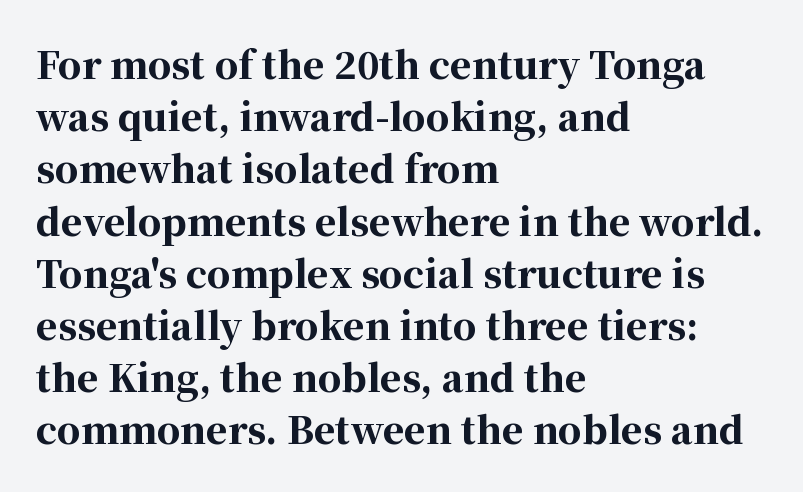
Q: Is the text bold? A: Yes.
Q: Is the text italic (slanted)? A: No, it is upright.
Q: Is the typeface a serif or a sans-serif typeface? A: Serif.
Q: Is the text underlined? A: No.
Q: How is the paragraph aligned? A: Left-aligned.
Q: Is the spacing between letters normal or unusually wide? A: Normal.
Q: Is the spacing between lines tight, normal or loose? A: Normal.
Q: Width (condensed, normal, or wide)? A: Normal.
Q: Stroke contrast? A: High.
Q: x-height? A: Medium.
Q: Monospaced? A: No.
